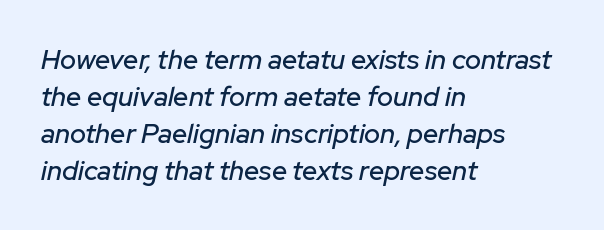
{"italic": "yes", "lean": "right", "slant_degrees": 12, "underline": "no", "align": "left", "line_spacing": "normal", "line_spacing_ratio": 1.37, "letter_spacing": "normal", "letter_spacing_em": 0.0, "glyph_px": 27}
